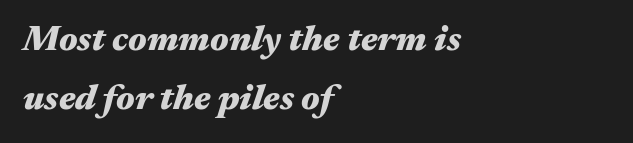
{"italic": "yes", "lean": "right", "slant_degrees": 17, "bold": "yes", "weight": "heavy", "width": "wide", "stroke_contrast": "medium", "x_height": "medium", "monospaced": "no", "underline": "no", "align": "left", "line_spacing": "normal", "line_spacing_ratio": 1.65, "letter_spacing": "normal", "letter_spacing_em": 0.0, "glyph_px": 36}
